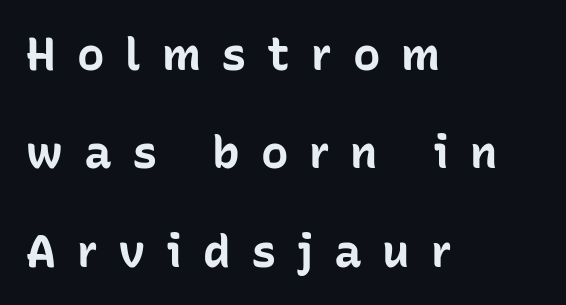
{"serif": "no", "italic": "no", "bold": "yes", "weight": "bold", "width": "normal", "stroke_contrast": "low", "x_height": "medium", "monospaced": "no", "underline": "no", "align": "left", "line_spacing": "loose", "line_spacing_ratio": 2.14, "letter_spacing": "wide", "letter_spacing_em": 0.45, "glyph_px": 46}
